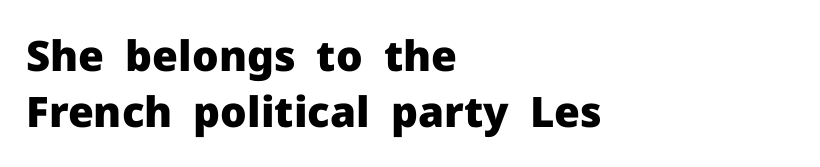
The image shows 42 px heavy sans-serif type, upright; set left-aligned, normal line spacing (1.34x), normal letter spacing, not underlined; low stroke contrast and a medium x-height.
